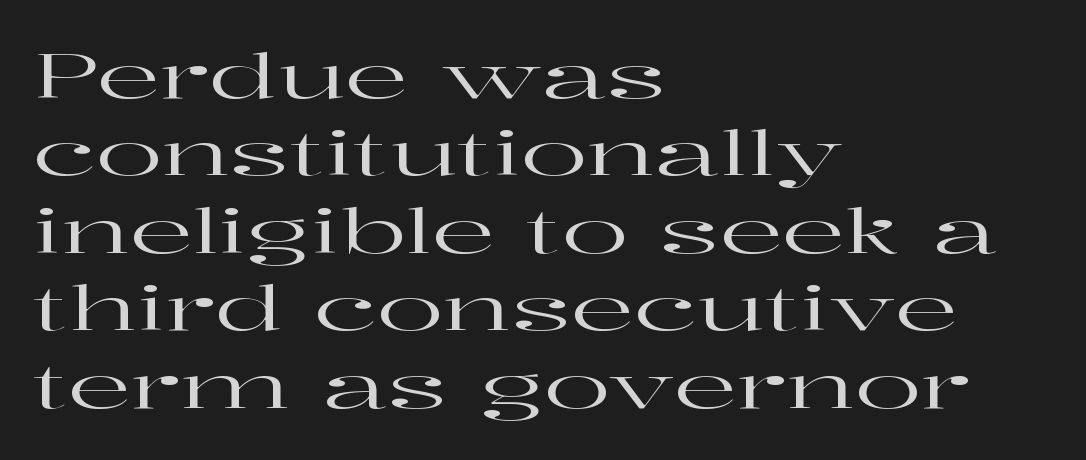
Q: Is the text italic (slanted)? A: No, it is upright.
Q: Is the typeface a serif or a sans-serif typeface? A: Serif.
Q: Is the text underlined? A: No.
Q: How is the paragraph aligned? A: Left-aligned.
Q: Is the spacing between letters normal or unusually wide? A: Normal.
Q: Is the spacing between lines tight, normal or loose? A: Normal.
Q: Width (condensed, normal, or wide)? A: Wide.
Q: Stroke contrast? A: High.
Q: x-height? A: Medium.
Q: Monospaced? A: No.
